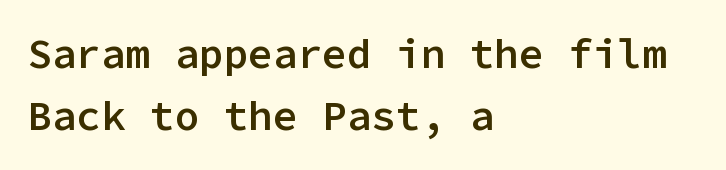
{"serif": "no", "italic": "no", "bold": "semi", "weight": "semibold", "width": "normal", "stroke_contrast": "low", "x_height": "medium", "monospaced": "yes", "underline": "no", "align": "left", "line_spacing": "normal", "line_spacing_ratio": 1.52, "letter_spacing": "normal", "letter_spacing_em": 0.0, "glyph_px": 41}
